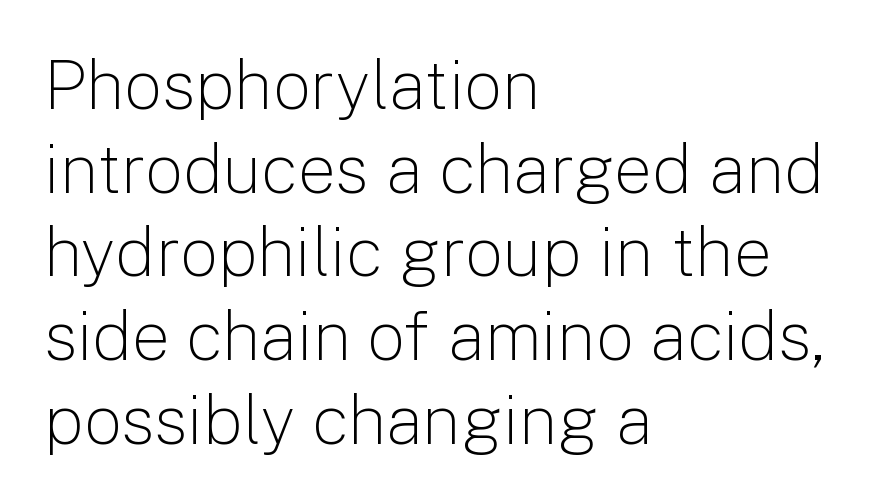
{"serif": "no", "italic": "no", "bold": "no", "weight": "light", "width": "normal", "stroke_contrast": "low", "x_height": "medium", "monospaced": "no", "underline": "no", "align": "left", "line_spacing_ratio": 1.23, "letter_spacing": "normal", "letter_spacing_em": 0.0, "glyph_px": 68}
